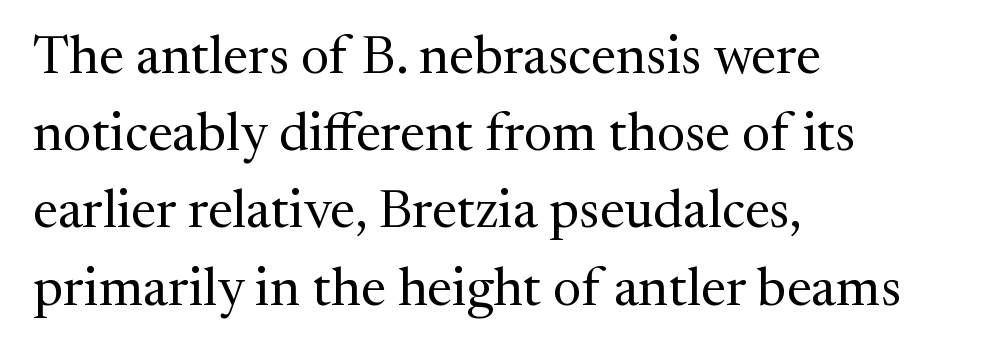
Alignment: flush left. No chunkiness to these letters — they're not bold. The lettering stays uniformly vertical, giving the passage a roman look. You could not count columns in this text — the font is proportionally spaced. Any mark beneath the type? The region is blank. A typesetter would call this leading conventional body-copy spacing.
